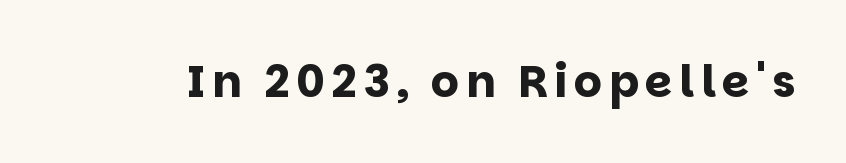
Spacing verdict: proportional, widths tailored to each character. Tall strokes in this sample are plumb rather than angled. The letters are bold, with thick, heavy strokes. The font family rendered here belongs to the sans-serif group. Decoration check: the copy has no underline.
